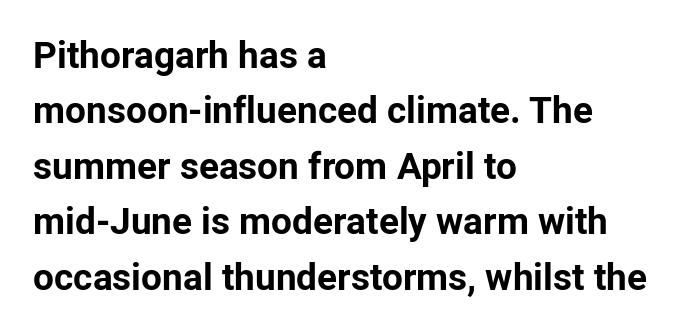
{"serif": "no", "italic": "no", "bold": "yes", "weight": "bold", "width": "normal", "stroke_contrast": "low", "x_height": "medium", "monospaced": "no", "underline": "no", "align": "left", "line_spacing": "normal", "line_spacing_ratio": 1.5, "letter_spacing": "normal", "letter_spacing_em": 0.0, "glyph_px": 37}
